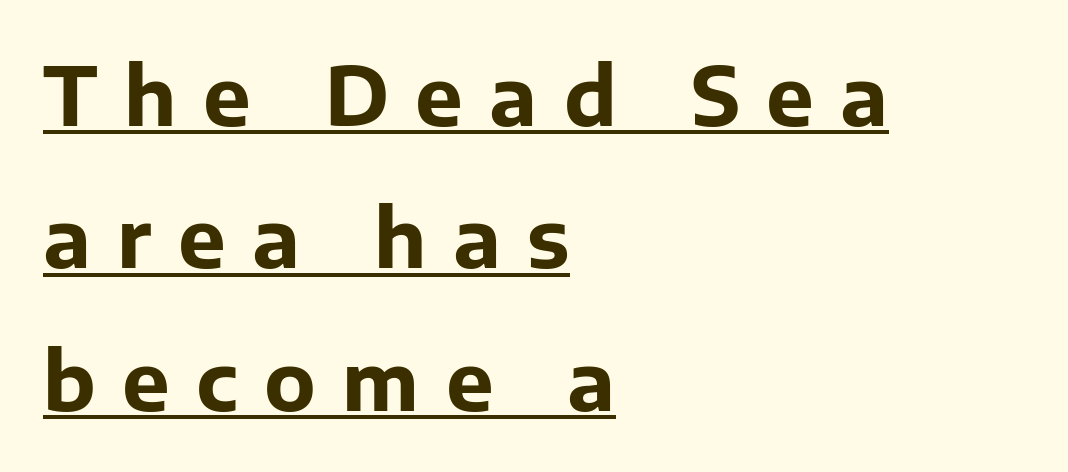
The image shows 80 px bold sans-serif type, upright; set left-aligned, line spacing 1.78x, unusually wide letter spacing (+0.33 em), underlined; low stroke contrast and a medium x-height.
